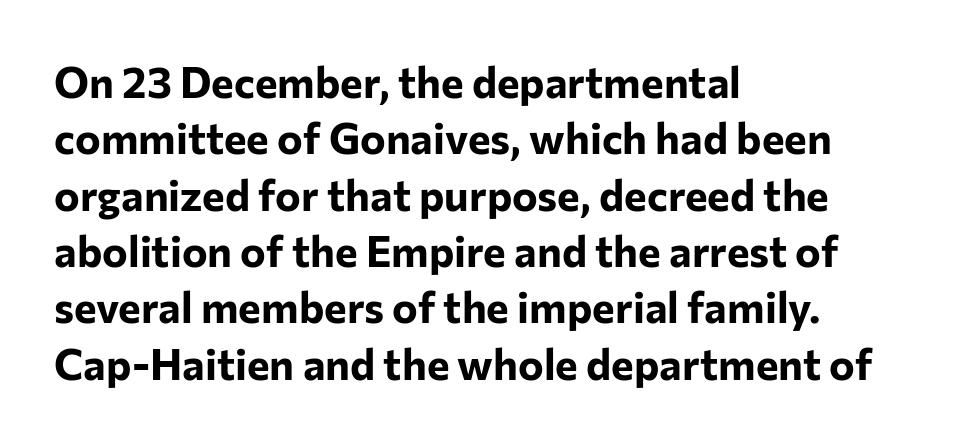
The font is running at its bold setting. A typesetter would label this face a sans. No italicization has been applied; the sample stays upright. Typeset ragged right — the left edge is the straight one. Spacing verdict: proportional, widths tailored to each character. Rule under the text: the space is simply empty.
